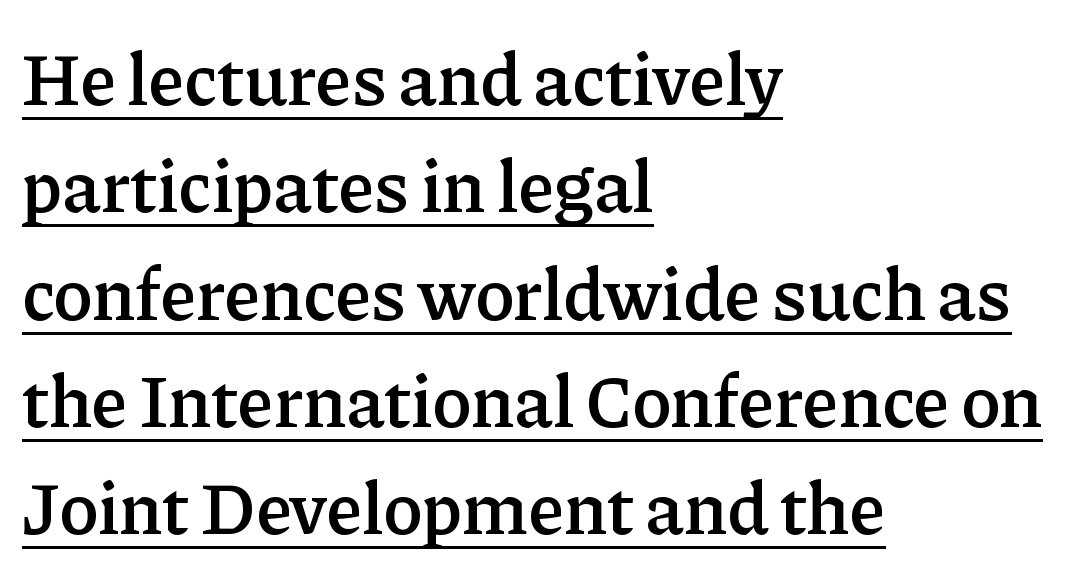
Q: Is the text bold? A: Semi-bold.
Q: Is the text italic (slanted)? A: No, it is upright.
Q: Is the typeface a serif or a sans-serif typeface? A: Serif.
Q: Is the text underlined? A: Yes.
Q: How is the paragraph aligned? A: Left-aligned.
Q: Is the spacing between letters normal or unusually wide? A: Normal.
Q: Is the spacing between lines tight, normal or loose? A: Normal.
Q: Width (condensed, normal, or wide)? A: Normal.
Q: Stroke contrast? A: Low.
Q: x-height? A: Medium.
Q: Monospaced? A: No.
